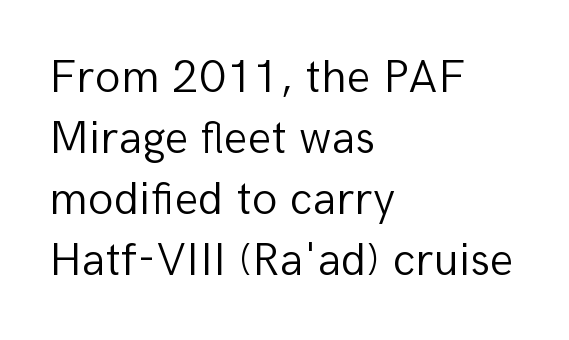
{"serif": "no", "italic": "no", "bold": "no", "weight": "light", "width": "normal", "stroke_contrast": "low", "x_height": "medium", "monospaced": "no", "underline": "no", "align": "left", "line_spacing": "normal", "line_spacing_ratio": 1.3, "letter_spacing": "normal", "letter_spacing_em": 0.0, "glyph_px": 47}
